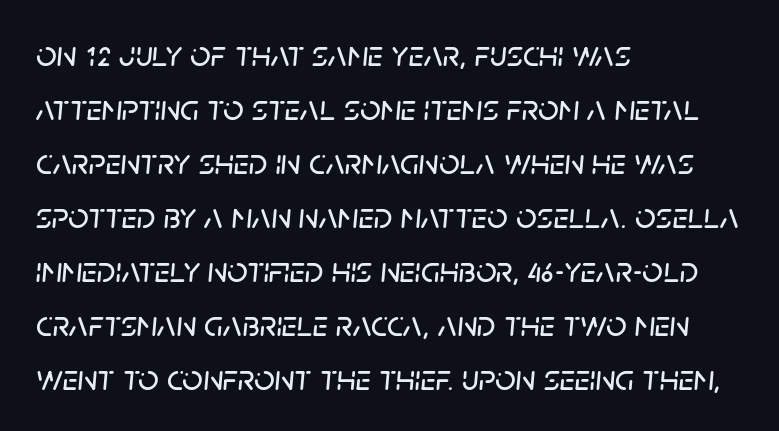
The image shows 36 px text type, italic (leaning right); set left-aligned, normal line spacing (1.5x), normal letter spacing, not underlined; low stroke contrast and a large x-height.
